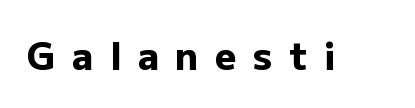
I'd describe the lettering as bold — thick and assertive. Posture: upright roman. Honestly, there is no underline to notice here at all. Looks like regular typesetting: each glyph gets only the width it needs. Look at the tracking — it's clearly loosened, letters drifting apart.
